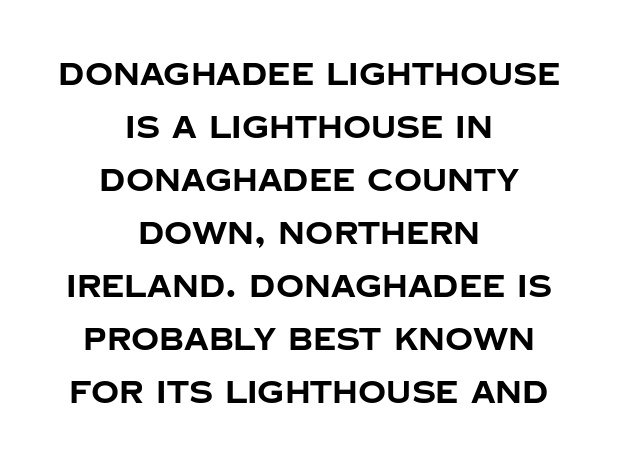
{"serif": "no", "italic": "no", "bold": "yes", "weight": "bold", "width": "normal", "stroke_contrast": "low", "x_height": "large", "monospaced": "no", "underline": "no", "align": "center", "line_spacing_ratio": 1.71, "letter_spacing": "normal", "letter_spacing_em": 0.0, "glyph_px": 31}
